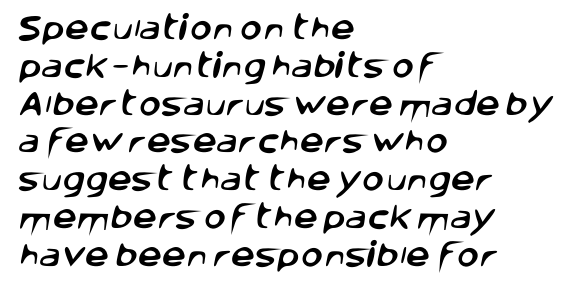
Q: Is the text underlined? A: No.
Q: How is the paragraph aligned? A: Left-aligned.
Q: Is the spacing between letters normal or unusually wide? A: Normal.
Q: Is the spacing between lines tight, normal or loose? A: Normal.
